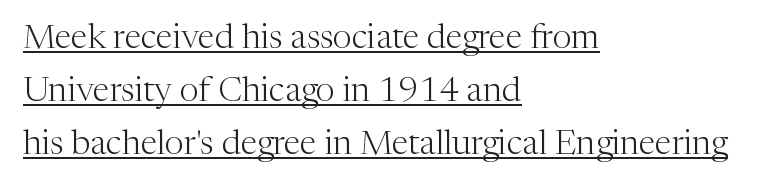
Q: Is the text bold? A: No.
Q: Is the text italic (slanted)? A: No, it is upright.
Q: Is the typeface a serif or a sans-serif typeface? A: Serif.
Q: Is the text underlined? A: Yes.
Q: How is the paragraph aligned? A: Left-aligned.
Q: Is the spacing between letters normal or unusually wide? A: Normal.
Q: Is the spacing between lines tight, normal or loose? A: Normal.
Q: Width (condensed, normal, or wide)? A: Normal.
Q: Stroke contrast? A: Medium.
Q: x-height? A: Medium.
Q: Monospaced? A: No.
